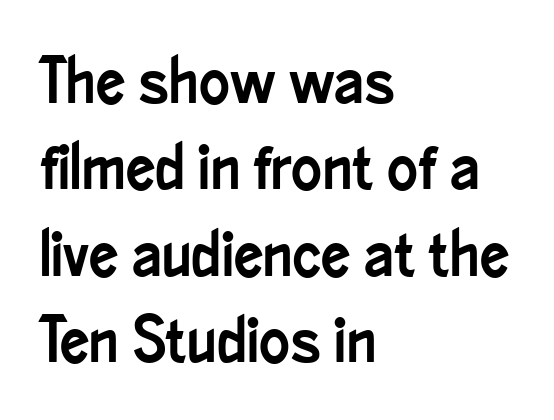
A bare baseline throughout the passage. Italic: no, the glyphs are upright roman. The rendering anchors every line to the left-hand side. Classification — sans serif. The rendering keeps characters at their native spacing. If you measured baseline to baseline, you'd find a middling distance.
